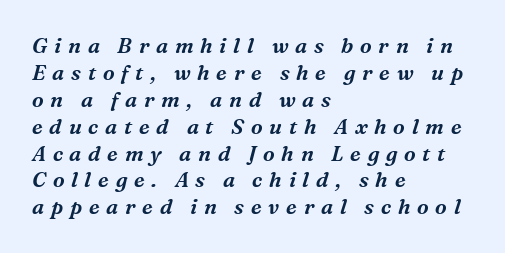
{"italic": "yes", "lean": "right", "slant_degrees": 16, "underline": "no", "align": "left", "line_spacing": "normal", "line_spacing_ratio": 1.28, "letter_spacing": "wide", "letter_spacing_em": 0.32, "glyph_px": 21}
